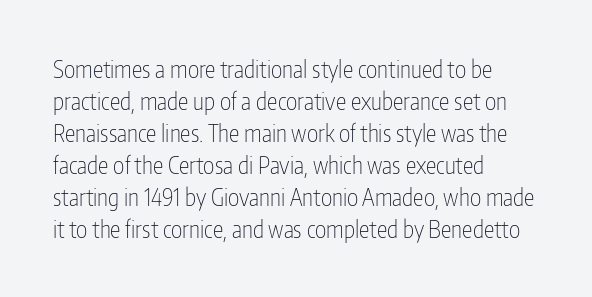
The image shows 24 px text type, upright; set left-aligned, normal line spacing (1.33x), normal letter spacing, not underlined.
